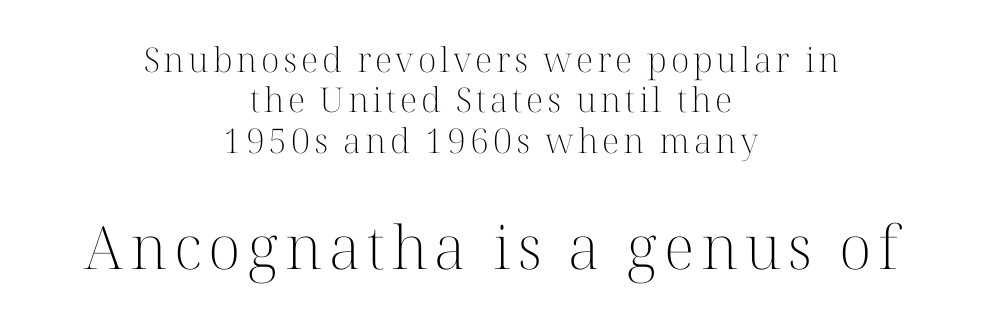
{"serif": "yes", "italic": "no", "bold": "no", "weight": "light", "width": "normal", "stroke_contrast": "high", "x_height": "medium", "monospaced": "no", "underline": "no", "align": "center", "line_spacing_ratio": 1.19, "larger_block": "second", "size_ratio": 1.76, "glyph_px": 60}
